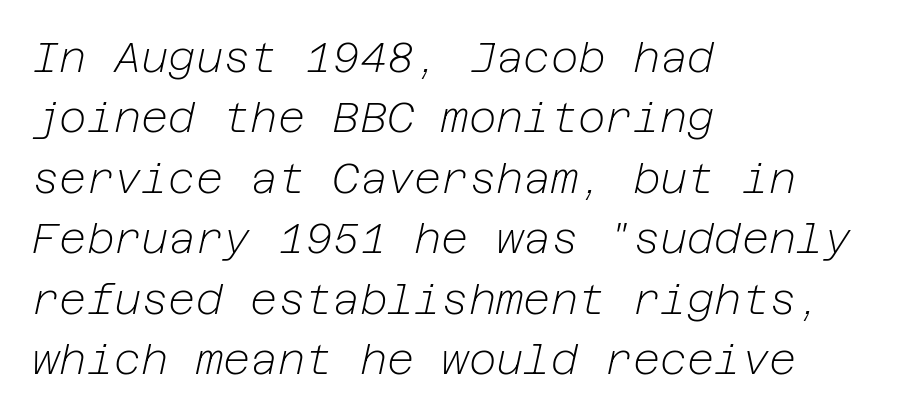
The image shows 42 px light type, italic (leaning right); set left-aligned, normal line spacing (1.44x), normal letter spacing, not underlined; low stroke contrast and a medium x-height.
